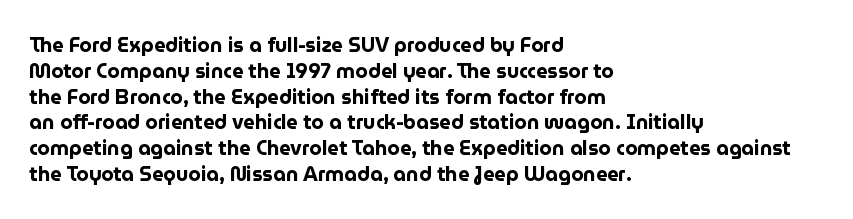
{"italic": "no", "bold": "yes", "underline": "no", "align": "left", "line_spacing": "normal", "line_spacing_ratio": 1.29, "letter_spacing": "normal", "letter_spacing_em": 0.0, "glyph_px": 20}
